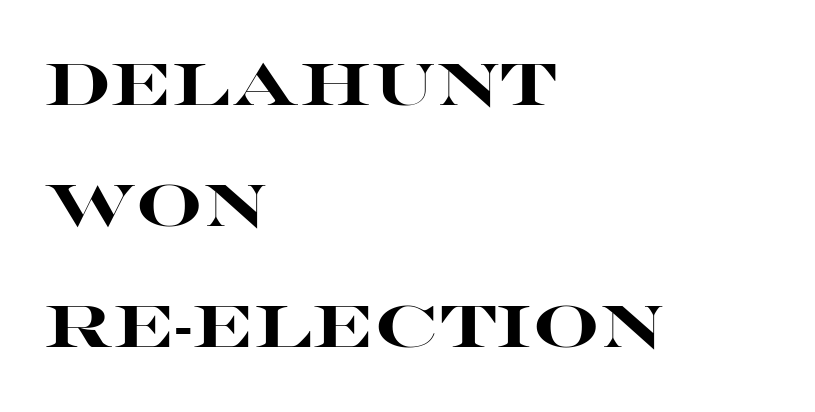
The image shows 59 px heavy, wide type, upright; set left-aligned, loose line spacing (2.05x), normal letter spacing, not underlined; high stroke contrast and a large x-height.
